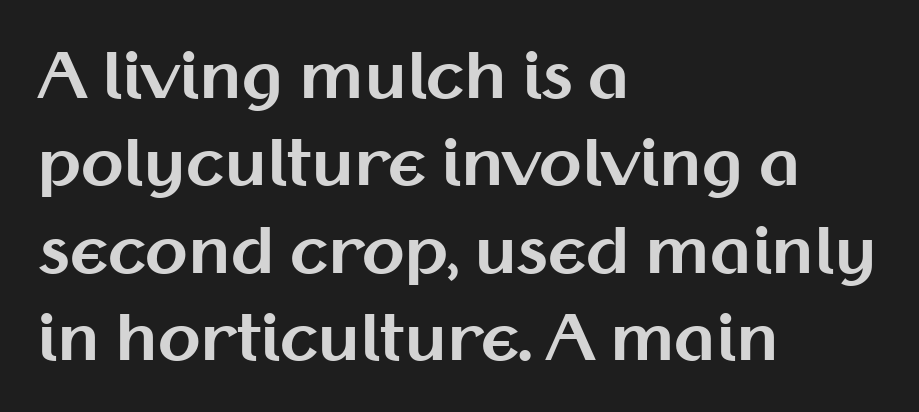
{"serif": "no", "italic": "no", "bold": "yes", "weight": "bold", "width": "normal", "stroke_contrast": "medium", "x_height": "medium", "monospaced": "no", "underline": "no", "align": "left", "line_spacing": "normal", "line_spacing_ratio": 1.41, "letter_spacing": "normal", "letter_spacing_em": 0.0, "glyph_px": 62}
